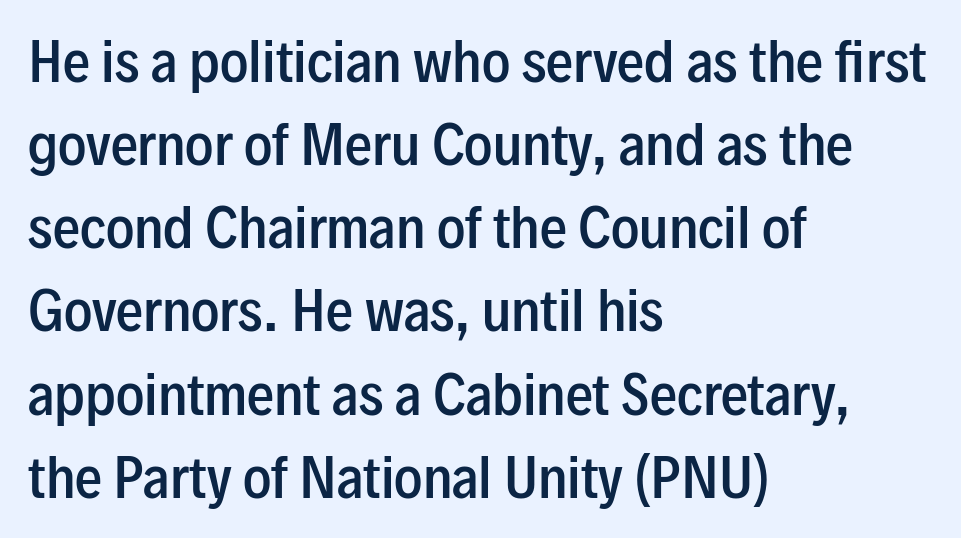
Q: Is the text bold? A: Semi-bold.
Q: Is the text italic (slanted)? A: No, it is upright.
Q: Is the typeface a serif or a sans-serif typeface? A: Sans-serif.
Q: Is the text underlined? A: No.
Q: How is the paragraph aligned? A: Left-aligned.
Q: Is the spacing between letters normal or unusually wide? A: Normal.
Q: Is the spacing between lines tight, normal or loose? A: Normal.
Q: Width (condensed, normal, or wide)? A: Condensed.
Q: Stroke contrast? A: Low.
Q: x-height? A: Medium.
Q: Monospaced? A: No.
